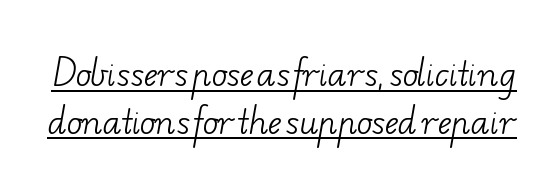
Compared with typical body copy, the letter spacing here is the same. The rendering uses natural spacing where letterforms have individual widths. Stems and bowls with no extra thickness — not bold. The lettering is marked with a stroke running underneath it. Regarding serifs, this sample has them.
